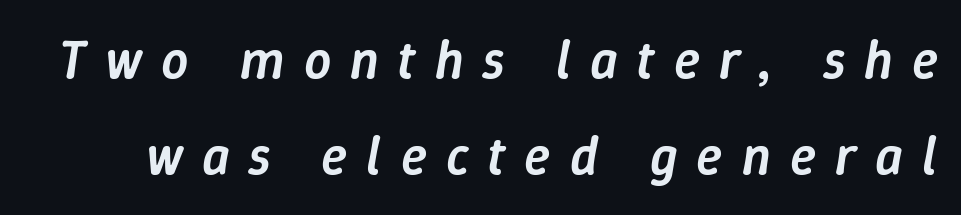
Q: Is the text bold? A: Semi-bold.
Q: Is the text italic (slanted)? A: Yes, it leans right by about 9 degrees.
Q: Is the text underlined? A: No.
Q: Is the spacing between letters normal or unusually wide? A: Unusually wide.
Q: Width (condensed, normal, or wide)? A: Normal.
Q: Stroke contrast? A: Low.
Q: x-height? A: Medium.
Q: Monospaced? A: No.
